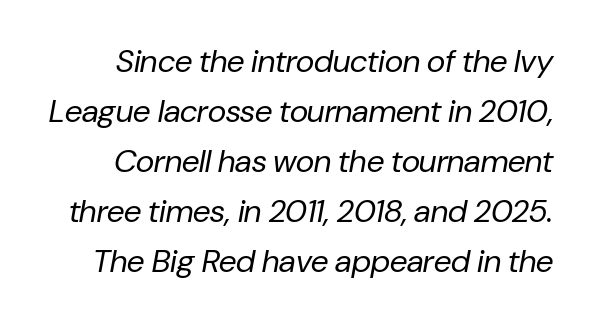
{"italic": "yes", "lean": "right", "slant_degrees": 10, "bold": "no", "weight": "regular", "width": "normal", "stroke_contrast": "low", "x_height": "medium", "monospaced": "no", "underline": "no", "line_spacing": "normal", "line_spacing_ratio": 1.56, "letter_spacing": "normal", "letter_spacing_em": 0.0, "glyph_px": 32}
